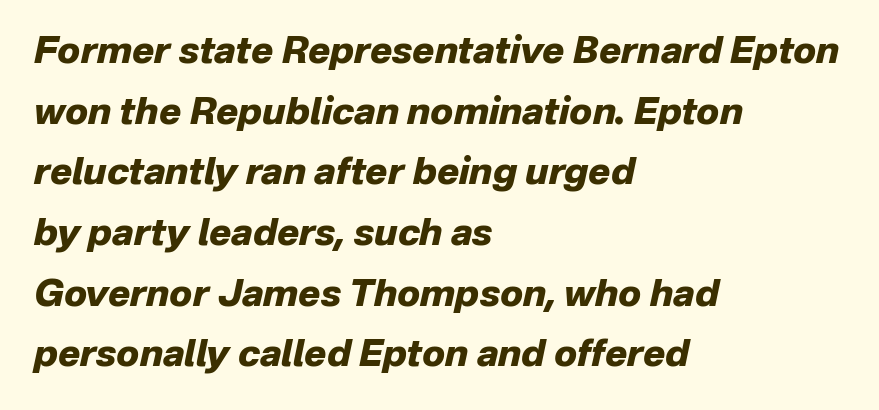
Heavy, bold letterforms. The glyphs look as if they've been sheared to an angle. Each letter keeps its own natural width here, so spacing adapts to shape. The ragged edge is on the right, which tells us the setting is flush left. Is there much room between lines? A standard amount, neither cramped nor airy. Has an underline been added? It has not.
